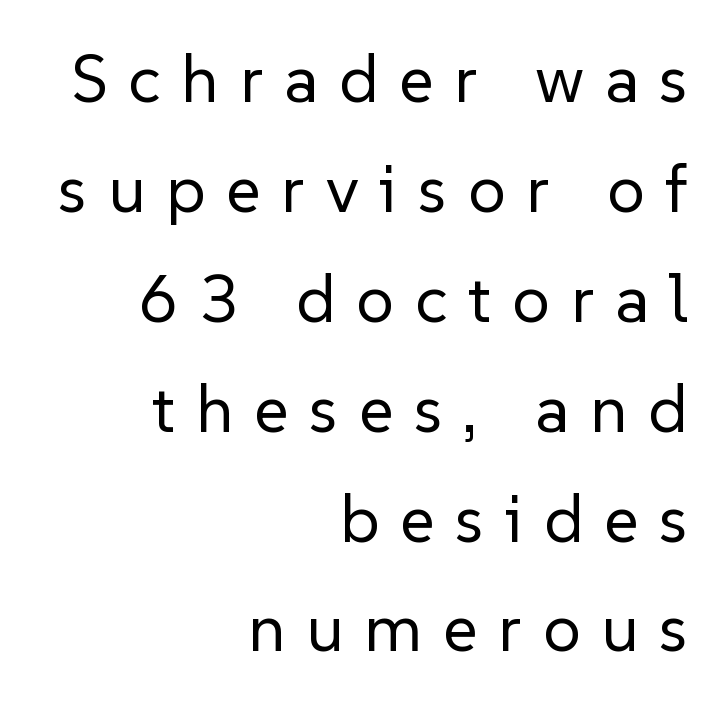
{"serif": "no", "italic": "no", "bold": "no", "weight": "regular", "width": "normal", "stroke_contrast": "low", "x_height": "medium", "monospaced": "no", "underline": "no", "align": "right", "line_spacing": "normal", "line_spacing_ratio": 1.64, "letter_spacing": "wide", "letter_spacing_em": 0.31, "glyph_px": 67}
